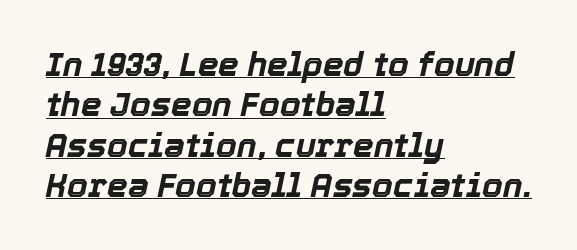
Q: Is the text bold? A: Yes.
Q: Is the text italic (slanted)? A: Yes, it leans right by about 12 degrees.
Q: Is the text underlined? A: Yes.
Q: How is the paragraph aligned? A: Left-aligned.
Q: Is the spacing between letters normal or unusually wide? A: Normal.
Q: Width (condensed, normal, or wide)? A: Normal.
Q: x-height? A: Medium.
Q: Monospaced? A: No.
